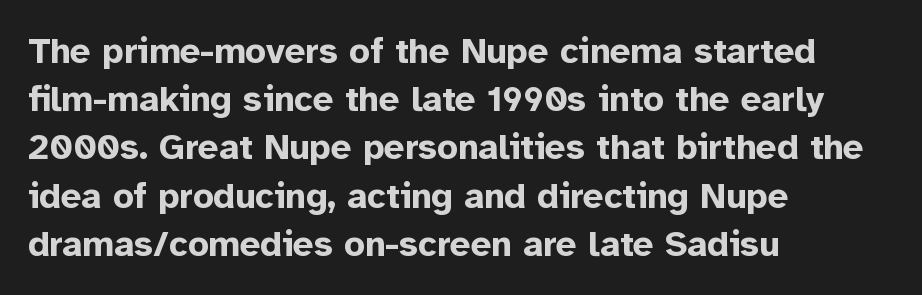
The image shows 36 px bold sans-serif type, upright; set left-aligned, normal line spacing (1.34x), normal letter spacing, not underlined; low stroke contrast and a medium x-height.
